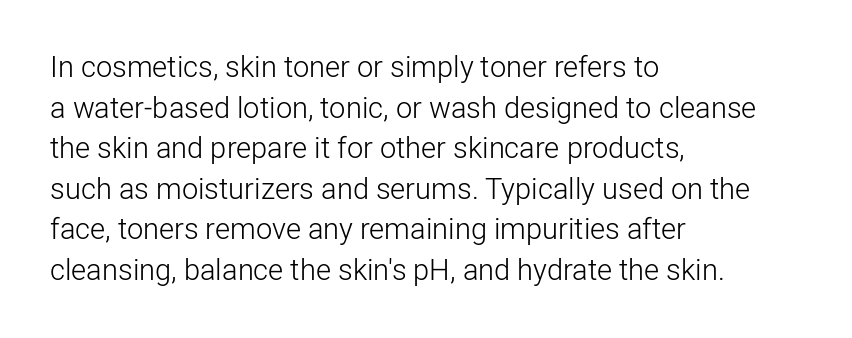
{"serif": "no", "italic": "no", "bold": "no", "weight": "light", "width": "normal", "stroke_contrast": "low", "x_height": "medium", "monospaced": "no", "underline": "no", "align": "left", "line_spacing": "normal", "line_spacing_ratio": 1.4, "letter_spacing": "normal", "letter_spacing_em": 0.0, "glyph_px": 29}
